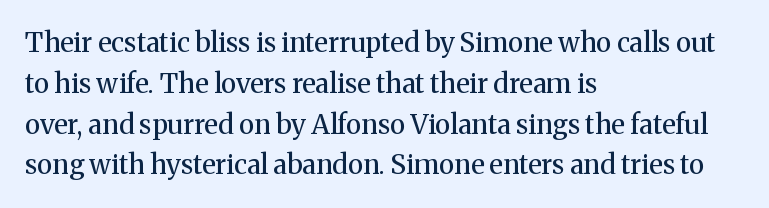
The image shows 27 px text type, upright; set left-aligned, normal line spacing (1.51x), normal letter spacing, not underlined.
